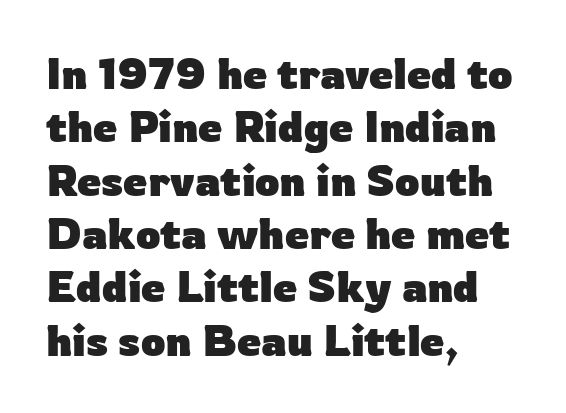
The image shows 43 px heavy sans-serif type, upright; set left-aligned, line spacing 1.24x, normal letter spacing, not underlined; low stroke contrast and a medium x-height.
